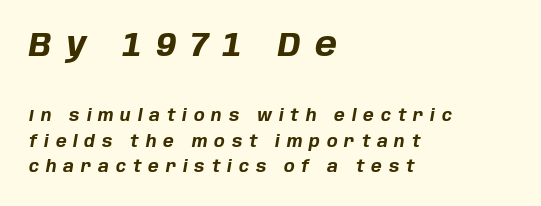
Q: Is the text bold? A: Yes.
Q: Is the text italic (slanted)? A: Yes, it leans right by about 10 degrees.
Q: Is the text underlined? A: No.
Q: How is the paragraph aligned? A: Left-aligned.
Q: Is the spacing between letters normal or unusually wide? A: Unusually wide.
Q: Is the spacing between lines tight, normal or loose? A: Normal.
Q: Which block of text is set in a larger size, the first (top) or the second (bottom)? A: The first (top) one.
Q: Width (condensed, normal, or wide)? A: Normal.
Q: Stroke contrast? A: Low.
Q: x-height? A: Large.
Q: Monospaced? A: No.
